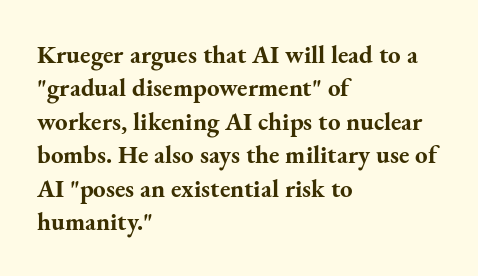
Notice how the passage keeps a crisp vertical edge on the left only. Ordinary non-slanted type is in use. This sample uses plain, unmodified letter spacing. Strong, thick strokes mark this as bold type. Normally led — the rows are evenly, conventionally spaced.
